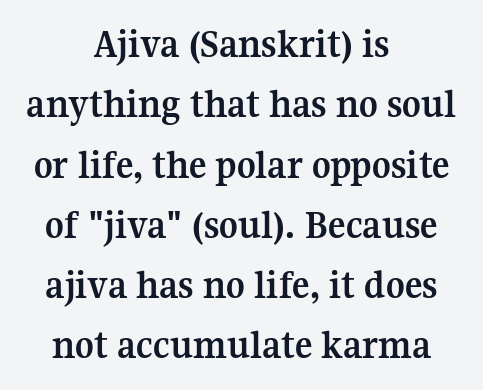
{"serif": "yes", "italic": "no", "bold": "yes", "weight": "semibold", "width": "normal", "stroke_contrast": "medium", "x_height": "medium", "monospaced": "no", "underline": "no", "align": "center", "line_spacing": "normal", "line_spacing_ratio": 1.47, "letter_spacing": "normal", "letter_spacing_em": 0.0, "glyph_px": 41}
